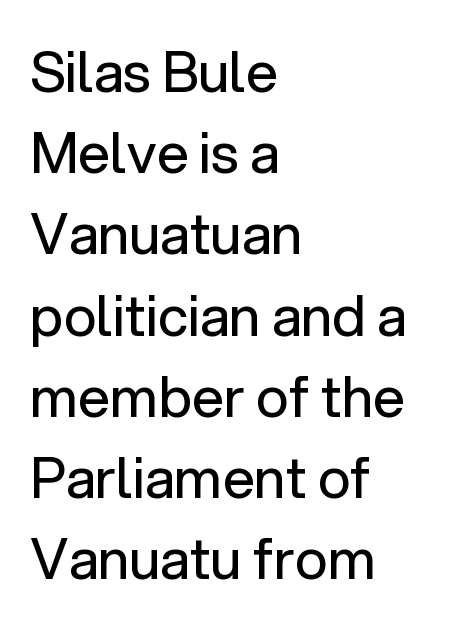
{"serif": "no", "italic": "no", "bold": "no", "weight": "regular", "width": "normal", "stroke_contrast": "low", "x_height": "medium", "monospaced": "no", "underline": "no", "align": "left", "line_spacing": "normal", "line_spacing_ratio": 1.45, "letter_spacing": "normal", "letter_spacing_em": 0.0, "glyph_px": 56}
